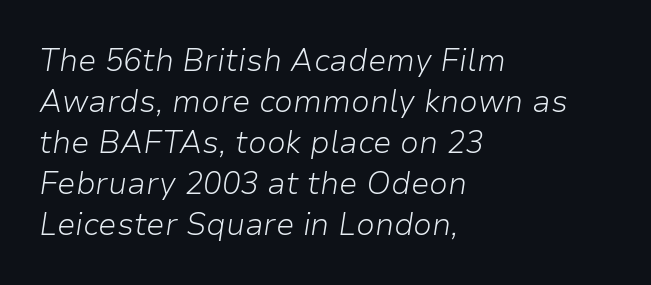
The image shows 31 px light type, italic (leaning right); set left-aligned, normal line spacing (1.32x), normal letter spacing, not underlined; low stroke contrast and a medium x-height.
